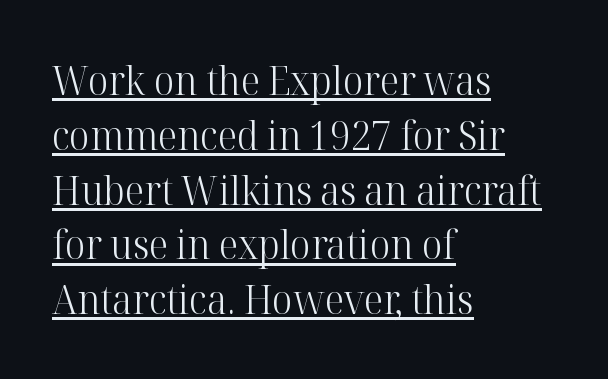
{"serif": "yes", "italic": "no", "bold": "no", "weight": "light", "width": "normal", "stroke_contrast": "high", "x_height": "medium", "monospaced": "no", "underline": "yes", "align": "left", "line_spacing": "normal", "line_spacing_ratio": 1.37, "letter_spacing": "normal", "letter_spacing_em": 0.0, "glyph_px": 40}
